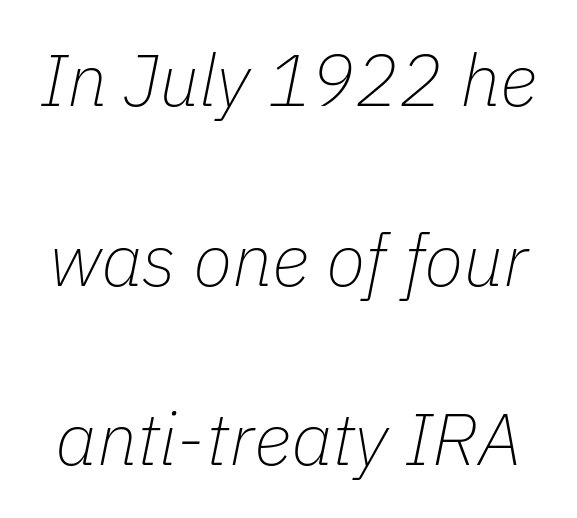
{"italic": "yes", "lean": "right", "slant_degrees": 11, "bold": "no", "weight": "thin", "width": "normal", "stroke_contrast": "low", "x_height": "medium", "monospaced": "no", "underline": "no", "line_spacing": "loose", "line_spacing_ratio": 2.46, "letter_spacing": "normal", "letter_spacing_em": 0.0, "glyph_px": 73}
